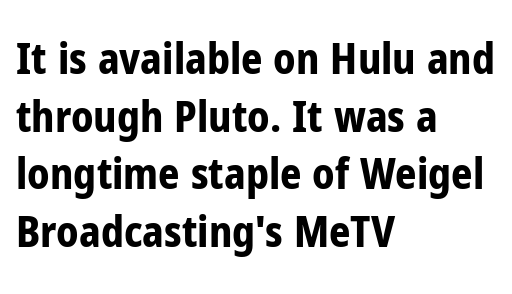
{"serif": "no", "italic": "no", "bold": "yes", "weight": "bold", "width": "condensed", "stroke_contrast": "low", "x_height": "medium", "monospaced": "no", "underline": "no", "align": "left", "line_spacing": "normal", "line_spacing_ratio": 1.37, "letter_spacing": "normal", "letter_spacing_em": 0.0, "glyph_px": 42}
